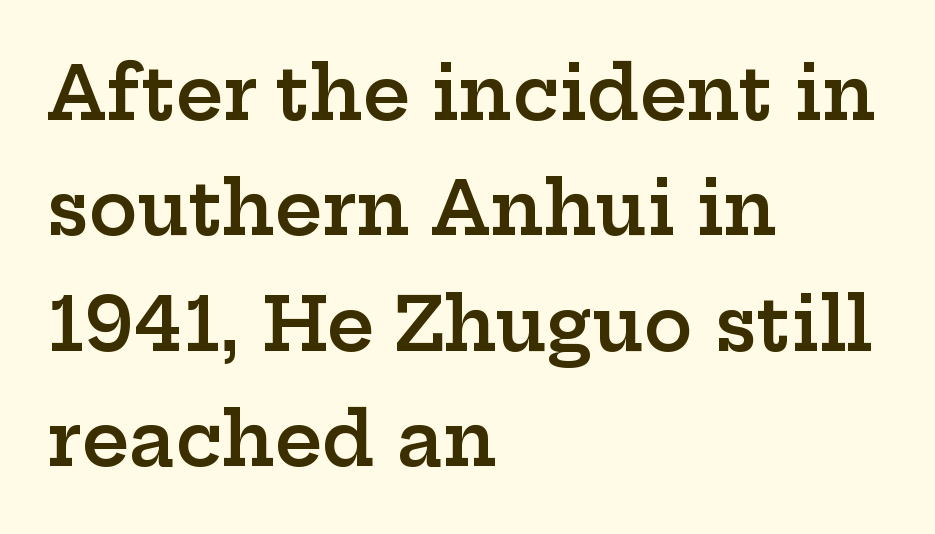
The image shows 73 px semibold, wide serif type, upright; set left-aligned, normal line spacing (1.58x), normal letter spacing, not underlined; low stroke contrast and a medium x-height.
